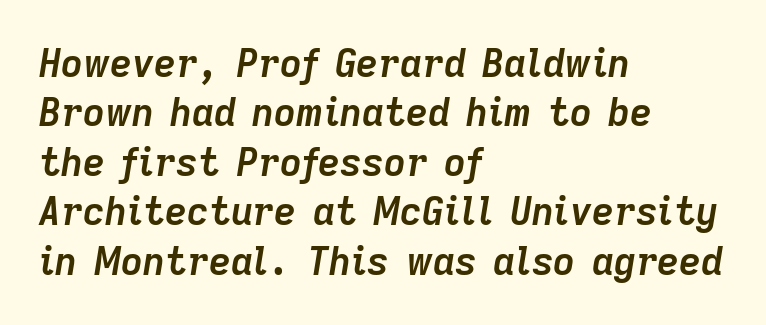
Q: Is the text bold? A: Yes.
Q: Is the text italic (slanted)? A: Yes, it leans right by about 9 degrees.
Q: Is the text underlined? A: No.
Q: How is the paragraph aligned? A: Left-aligned.
Q: Is the spacing between letters normal or unusually wide? A: Normal.
Q: Is the spacing between lines tight, normal or loose? A: Normal.
Q: Width (condensed, normal, or wide)? A: Normal.
Q: Stroke contrast? A: Low.
Q: x-height? A: Medium.
Q: Monospaced? A: No.
